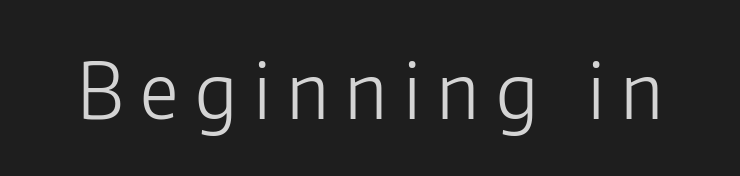
{"serif": "no", "italic": "no", "bold": "no", "weight": "light", "width": "normal", "stroke_contrast": "low", "x_height": "medium", "monospaced": "no", "underline": "no", "letter_spacing": "wide", "letter_spacing_em": 0.22, "glyph_px": 76}
